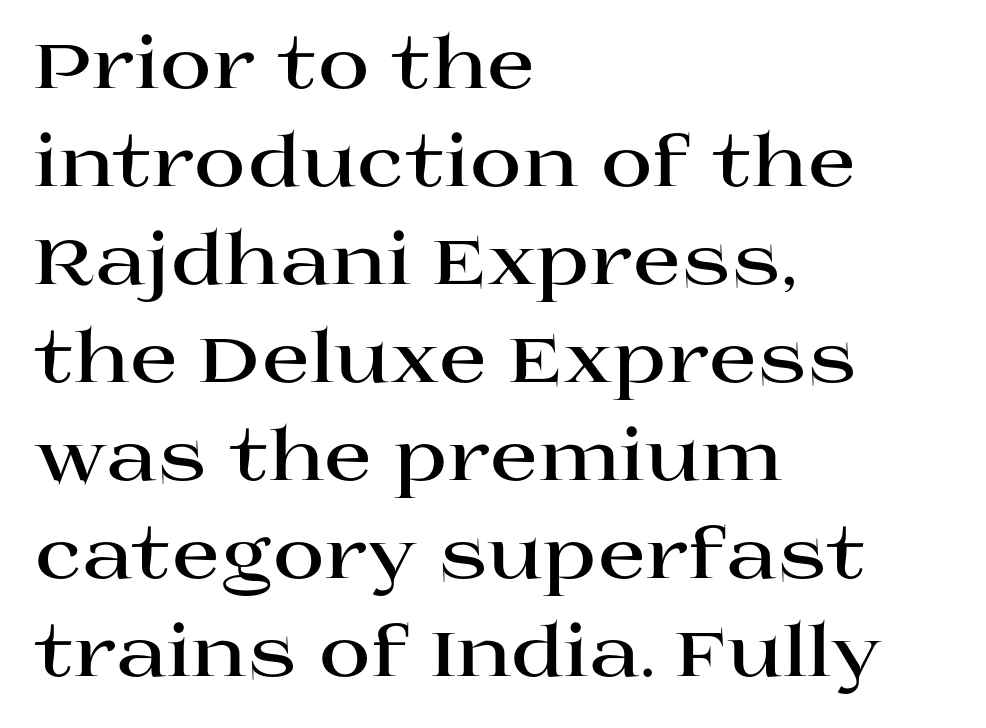
Unmarked baselines from the first word to the last. Stroke thickness is high; the sample reads as a true bold. When letters stand straight like this, we call the style roman or upright. Reading down the block, your eye returns to a fixed left position each line. The text was rendered using a seriffed face with decorative stroke endings.
